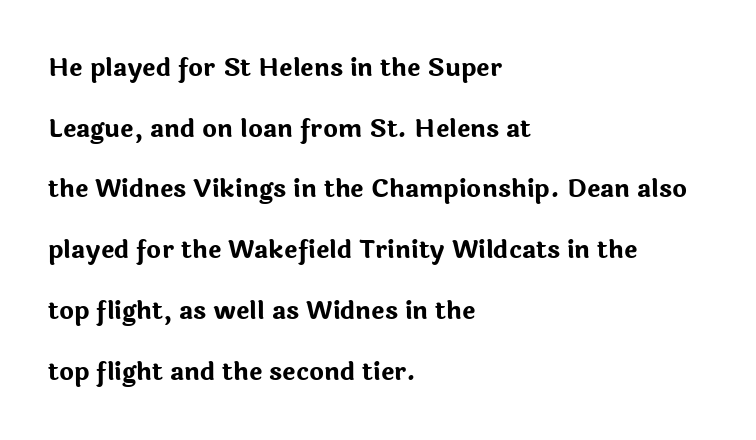
{"italic": "no", "bold": "yes", "underline": "no", "align": "left", "line_spacing": "loose", "line_spacing_ratio": 2.43, "letter_spacing": "normal", "letter_spacing_em": 0.0, "glyph_px": 25}
